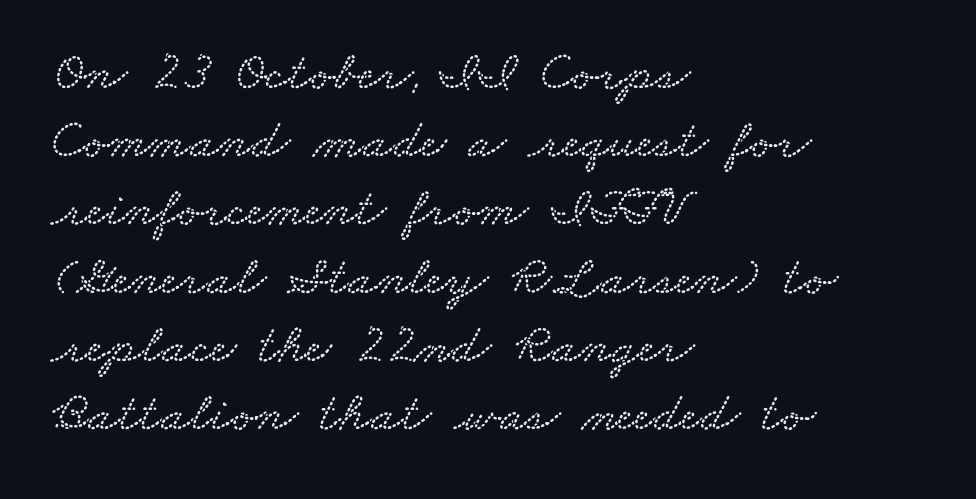
The image shows 55 px wide type; set left-aligned, line spacing 1.24x, normal letter spacing, not underlined; low stroke contrast and a small x-height.
